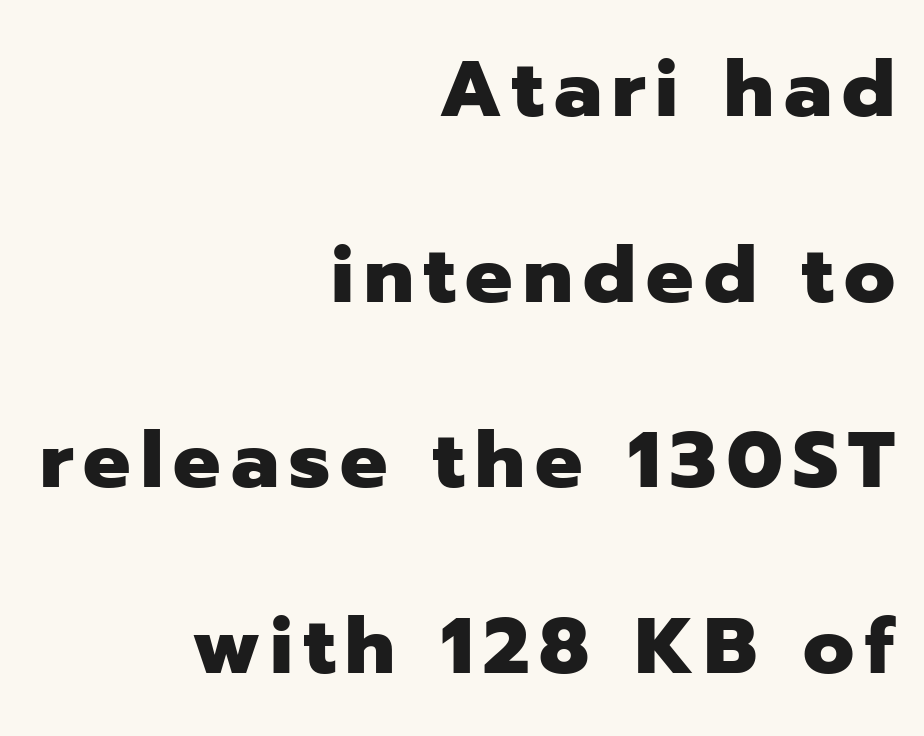
You can tell from the bare stems that sans-serif type was used. One-word summary of the alignment: right. A typesetter would call this leading open, well beyond the default. Has an underline been added? It has not. The axis of the letterforms is exactly vertical. Here the designer chose a conventional face with non-uniform glyph widths.
